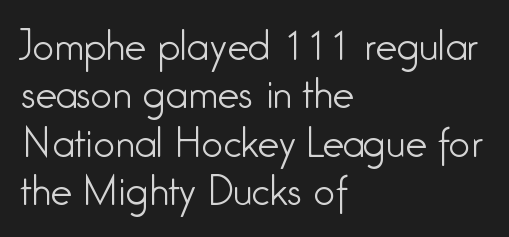
The rendering anchors every line to the left-hand side. Stroke thickness stays within the range of a standard reading face or lighter. Each letter keeps its own natural width here, so spacing adapts to shape. Serif or sans? Sans — the stroke terminals are bare. Anything drawn beneath the words? Only blank space. Is there any slant? The stems are plumb.
